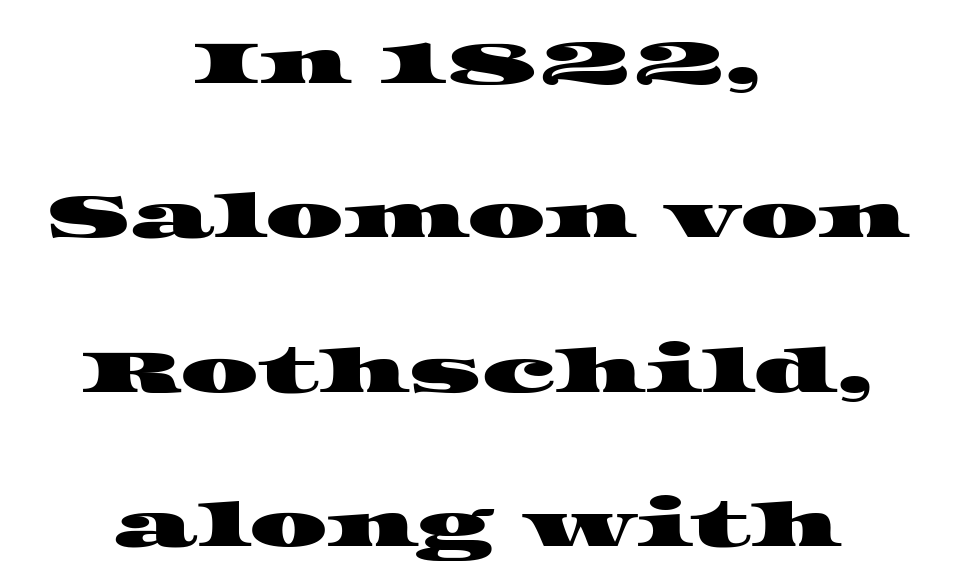
The image shows 62 px wide serif type; set centered, loose line spacing (2.49x), normal letter spacing, not underlined; high stroke contrast and a large x-height.
